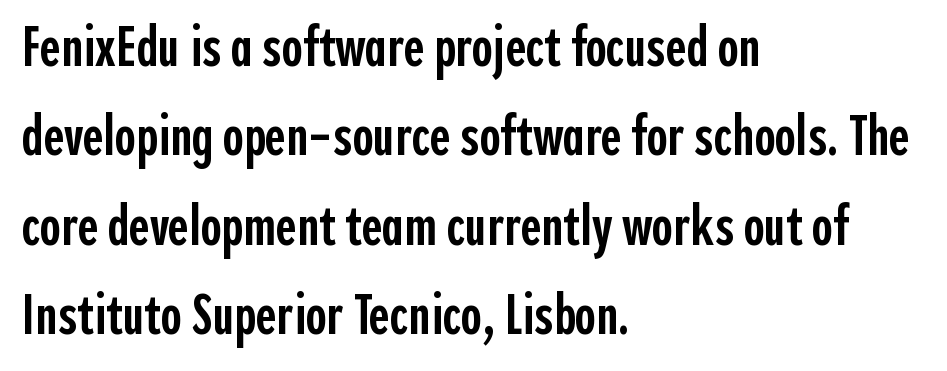
{"serif": "no", "italic": "no", "bold": "semi", "weight": "semibold", "width": "condensed", "x_height": "medium", "monospaced": "no", "underline": "no", "align": "left", "line_spacing": "normal", "line_spacing_ratio": 1.57, "letter_spacing": "normal", "letter_spacing_em": 0.0, "glyph_px": 57}
